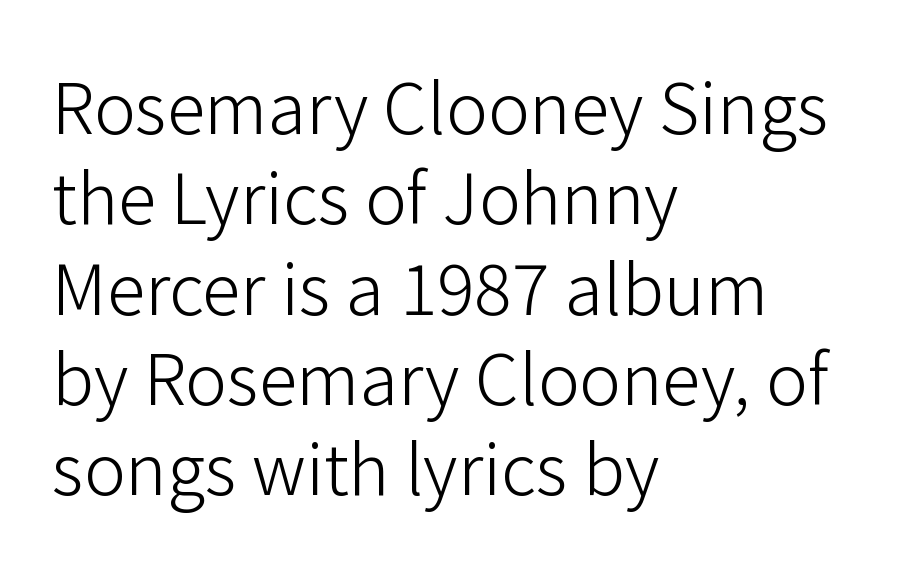
In terms of posture, this sample is upright. Each letter keeps its own natural width here, so spacing adapts to shape. Has an underline been added? It has not. Summary of vertical rhythm: regular, with standard interline spacing. No feet cap the strokes, marking this as sans-serif type. Words appear dense and cohesive because spacing is normal.
